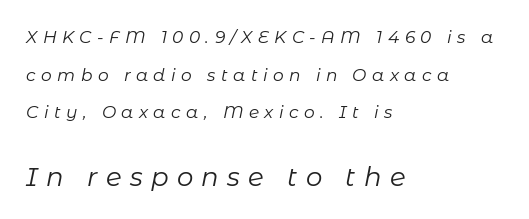
{"italic": "yes", "lean": "right", "slant_degrees": 11, "bold": "no", "underline": "no", "align": "left", "line_spacing": "loose", "line_spacing_ratio": 2.21, "letter_spacing": "wide", "letter_spacing_em": 0.32, "larger_block": "second", "size_ratio": 1.53, "glyph_px": 26}
